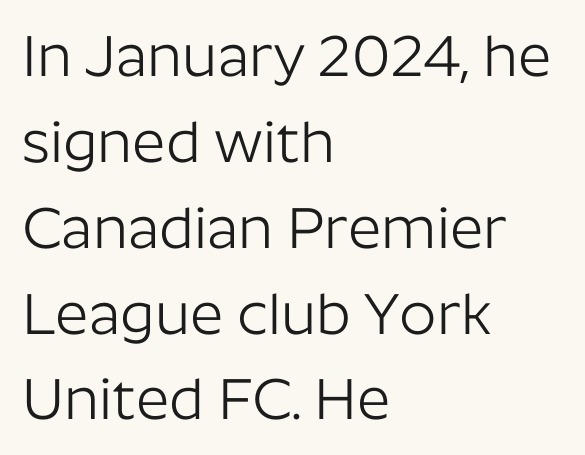
Q: Is the text bold? A: No.
Q: Is the text italic (slanted)? A: No, it is upright.
Q: Is the typeface a serif or a sans-serif typeface? A: Sans-serif.
Q: Is the text underlined? A: No.
Q: How is the paragraph aligned? A: Left-aligned.
Q: Is the spacing between letters normal or unusually wide? A: Normal.
Q: Is the spacing between lines tight, normal or loose? A: Normal.
Q: Width (condensed, normal, or wide)? A: Normal.
Q: Stroke contrast? A: Low.
Q: x-height? A: Medium.
Q: Monospaced? A: No.
